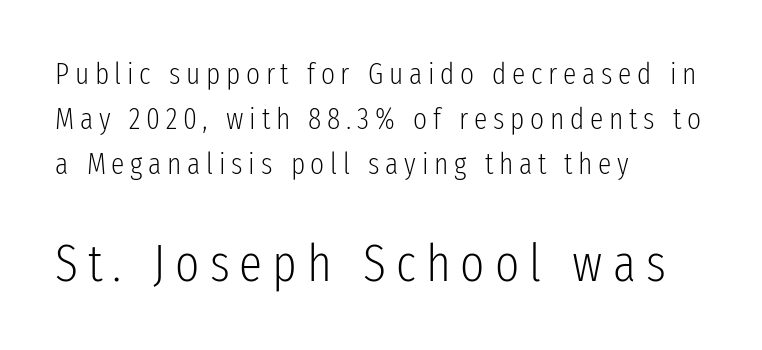
{"serif": "no", "italic": "no", "bold": "no", "weight": "light", "width": "condensed", "stroke_contrast": "low", "x_height": "medium", "monospaced": "no", "underline": "no", "align": "left", "line_spacing": "normal", "line_spacing_ratio": 1.5, "larger_block": "second", "size_ratio": 1.73, "glyph_px": 52}
